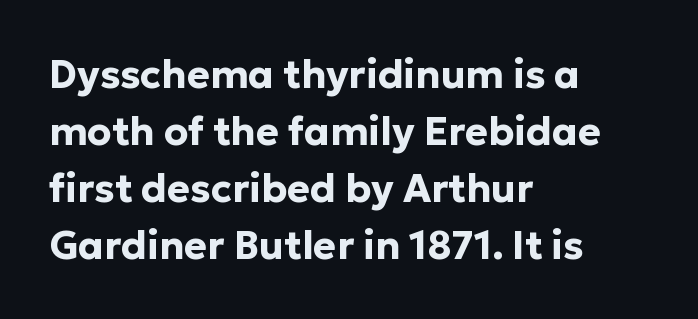
Posture: straight, roman, zero tilt. Type without underlining. Chunky letters — that's bold for sure. Whoever set this chose a conventional vertical rhythm. A typesetter would label this face a sans.
